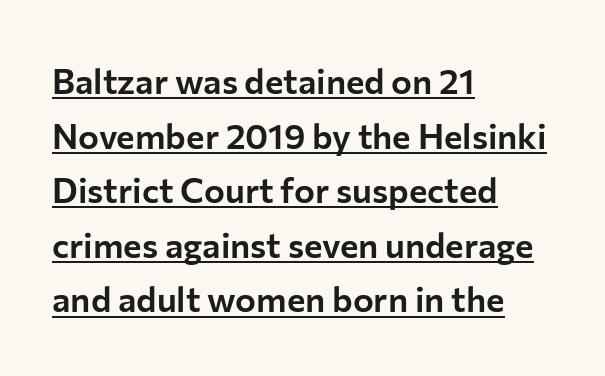
The image shows 35 px sans-serif type, upright; set left-aligned, normal line spacing (1.56x), normal letter spacing, underlined; low stroke contrast and a medium x-height.
